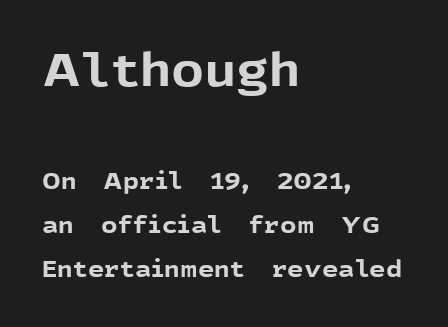
{"serif": "no", "italic": "no", "bold": "yes", "weight": "bold", "width": "normal", "x_height": "medium", "monospaced": "no", "underline": "no", "align": "left", "line_spacing": "loose", "line_spacing_ratio": 1.92, "letter_spacing": "normal", "letter_spacing_em": 0.0, "larger_block": "first", "size_ratio": 2.0, "glyph_px": 46}
